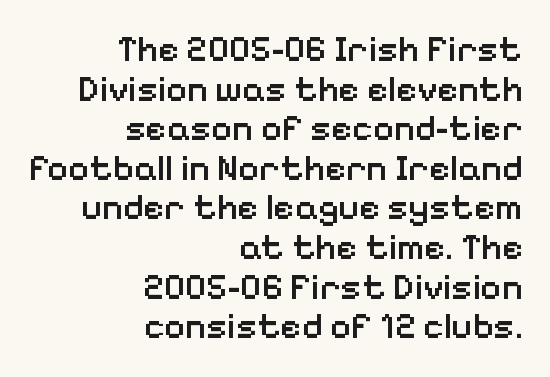
Q: Is the text bold? A: Semi-bold.
Q: Is the text italic (slanted)? A: No, it is upright.
Q: Is the typeface a serif or a sans-serif typeface? A: Sans-serif.
Q: Is the text underlined? A: No.
Q: How is the paragraph aligned? A: Right-aligned.
Q: Is the spacing between letters normal or unusually wide? A: Normal.
Q: Is the spacing between lines tight, normal or loose? A: Tight.
Q: Width (condensed, normal, or wide)? A: Normal.
Q: Stroke contrast? A: Low.
Q: x-height? A: Medium.
Q: Monospaced? A: No.
